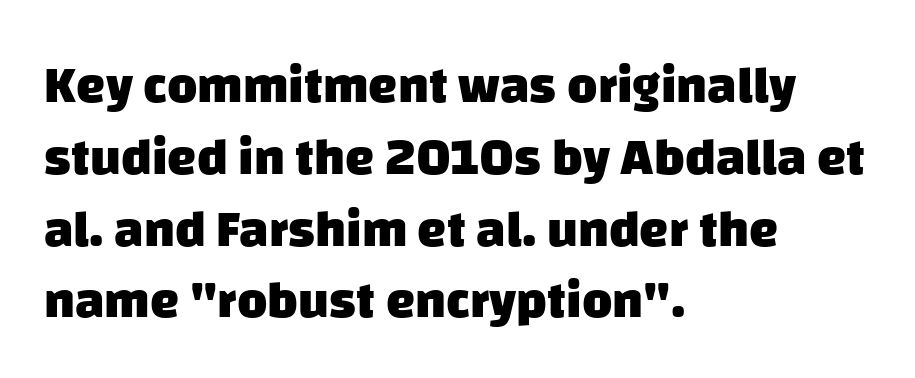
{"serif": "no", "bold": "yes", "weight": "heavy", "width": "normal", "stroke_contrast": "low", "x_height": "large", "monospaced": "no", "underline": "no", "align": "left", "line_spacing": "normal", "line_spacing_ratio": 1.38, "letter_spacing": "normal", "letter_spacing_em": 0.0, "glyph_px": 52}
